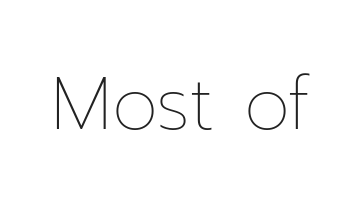
{"italic": "no", "bold": "no", "weight": "thin", "width": "normal", "stroke_contrast": "low", "x_height": "medium", "monospaced": "no", "underline": "no", "letter_spacing": "normal", "letter_spacing_em": 0.0, "glyph_px": 74}
